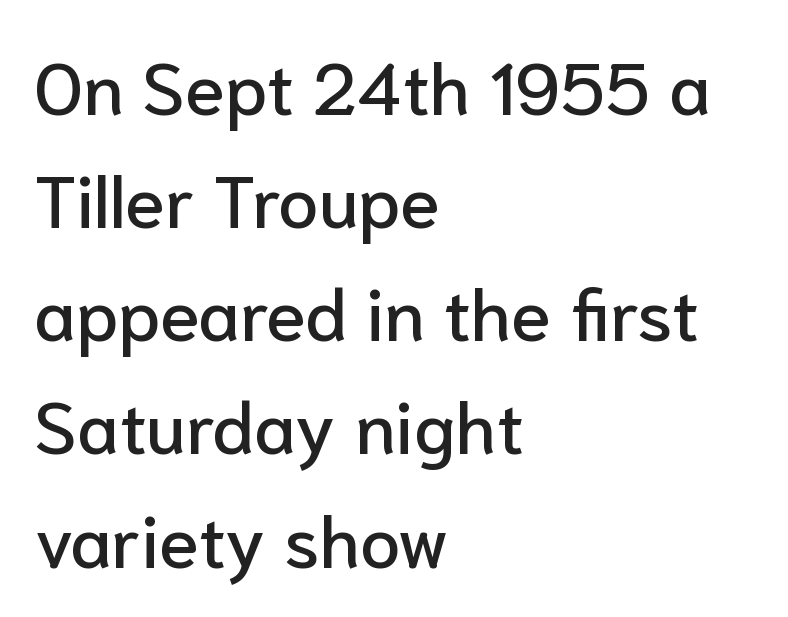
{"serif": "no", "italic": "no", "width": "normal", "stroke_contrast": "low", "x_height": "medium", "monospaced": "no", "underline": "no", "align": "left", "line_spacing": "normal", "line_spacing_ratio": 1.55, "letter_spacing": "normal", "letter_spacing_em": 0.0, "glyph_px": 73}
